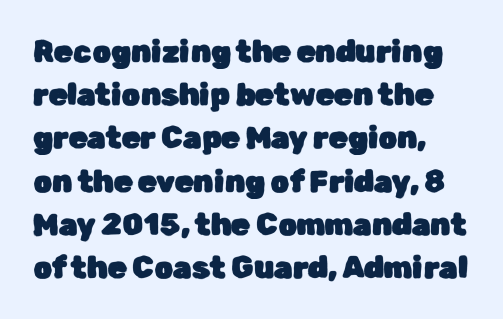
Q: Is the text italic (slanted)? A: No, it is upright.
Q: Is the typeface a serif or a sans-serif typeface? A: Sans-serif.
Q: Is the text underlined? A: No.
Q: How is the paragraph aligned? A: Left-aligned.
Q: Is the spacing between letters normal or unusually wide? A: Normal.
Q: Is the spacing between lines tight, normal or loose? A: Normal.
Q: Width (condensed, normal, or wide)? A: Normal.
Q: Stroke contrast? A: Low.
Q: x-height? A: Medium.
Q: Monospaced? A: No.
